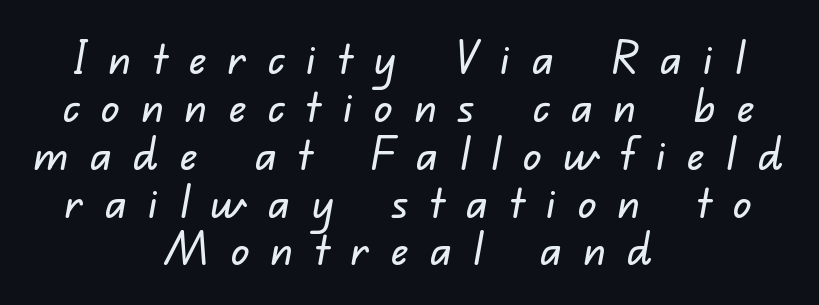
The image shows 46 px sans-serif type; set centered, tight line spacing (1.04x), unusually wide letter spacing (+0.47 em), not underlined; low stroke contrast and a small x-height.
